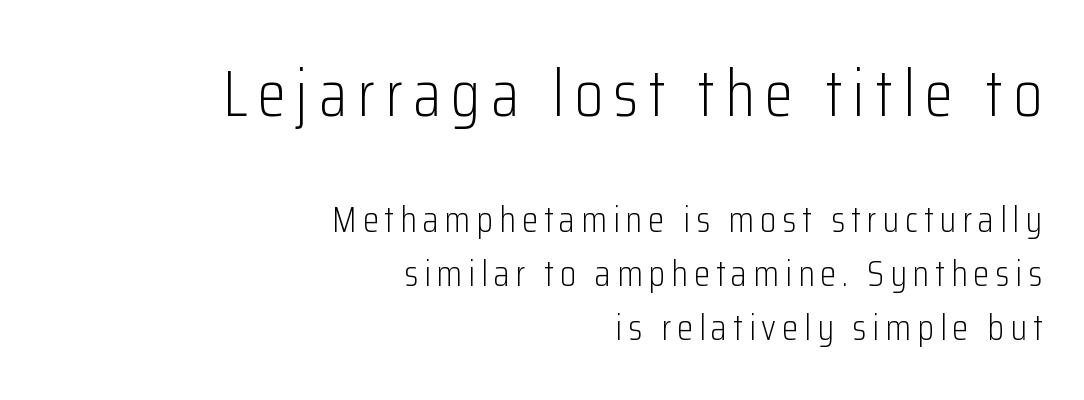
Q: Is the text bold? A: No.
Q: Is the text italic (slanted)? A: No, it is upright.
Q: Is the typeface a serif or a sans-serif typeface? A: Sans-serif.
Q: Is the text underlined? A: No.
Q: How is the paragraph aligned? A: Right-aligned.
Q: Is the spacing between lines tight, normal or loose? A: Normal.
Q: Which block of text is set in a larger size, the first (top) or the second (bottom)? A: The first (top) one.
Q: Width (condensed, normal, or wide)? A: Condensed.
Q: Stroke contrast? A: Low.
Q: x-height? A: Medium.
Q: Monospaced? A: No.
